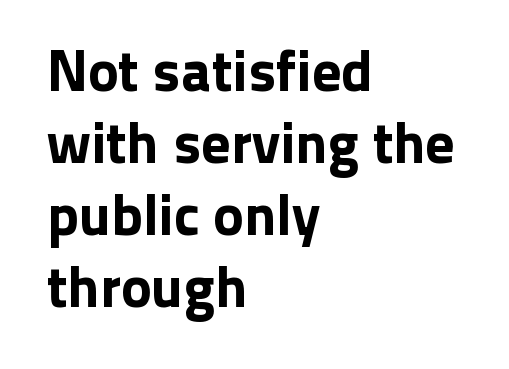
The image shows 58 px sans-serif type, upright; set left-aligned, line spacing 1.24x, normal letter spacing, not underlined; low stroke contrast and a medium x-height.
